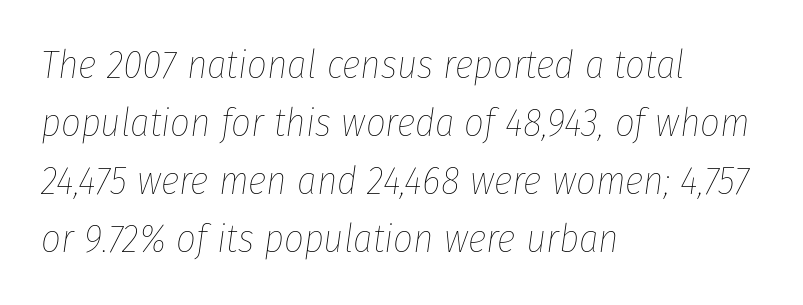
The area under the type is left untouched. Leading: standard. Horizontally, the lines are justified to the leading edge only. No letter is thick-stroked: the sample isn't bold. If you drew a line through each stem, it would be angled.
